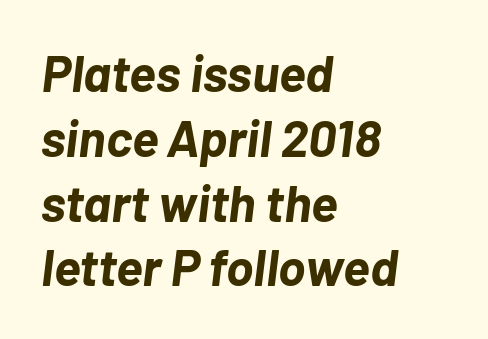
Q: Is the text bold? A: Yes.
Q: Is the text italic (slanted)? A: Yes, it leans right by about 7 degrees.
Q: Is the text underlined? A: No.
Q: How is the paragraph aligned? A: Left-aligned.
Q: Is the spacing between letters normal or unusually wide? A: Normal.
Q: Is the spacing between lines tight, normal or loose? A: Normal.
Q: Width (condensed, normal, or wide)? A: Normal.
Q: Stroke contrast? A: Low.
Q: x-height? A: Medium.
Q: Monospaced? A: No.
